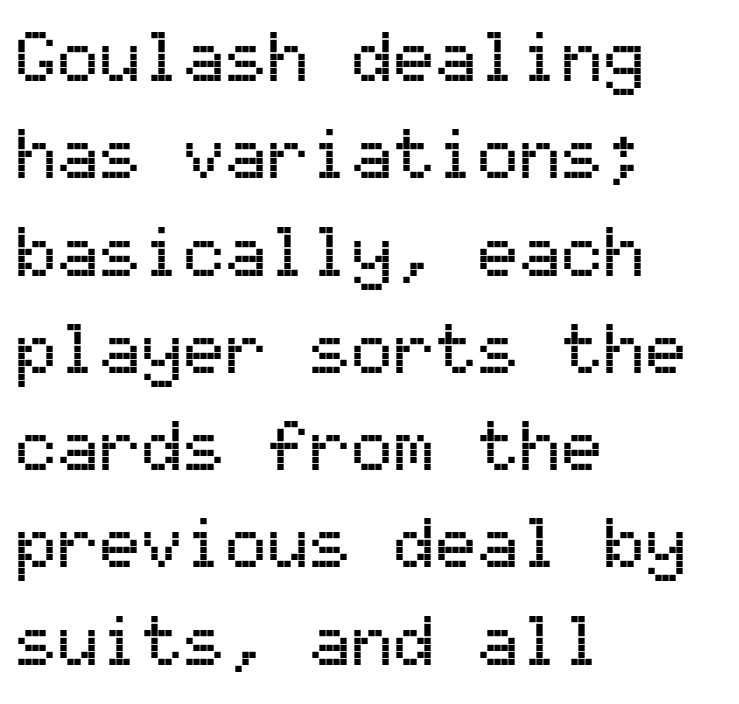
Q: Is the text italic (slanted)? A: No, it is upright.
Q: Is the typeface a serif or a sans-serif typeface? A: Sans-serif.
Q: Is the text underlined? A: No.
Q: How is the paragraph aligned? A: Left-aligned.
Q: Is the spacing between letters normal or unusually wide? A: Normal.
Q: Is the spacing between lines tight, normal or loose? A: Normal.
Q: Width (condensed, normal, or wide)? A: Normal.
Q: Stroke contrast? A: Medium.
Q: x-height? A: Medium.
Q: Monospaced? A: Yes.
